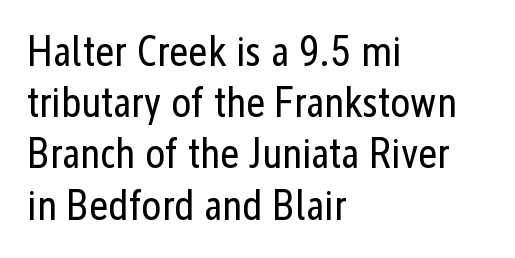
{"serif": "no", "italic": "no", "bold": "no", "weight": "regular", "width": "condensed", "stroke_contrast": "low", "x_height": "medium", "monospaced": "no", "underline": "no", "align": "left", "line_spacing_ratio": 1.22, "letter_spacing": "normal", "letter_spacing_em": 0.0, "glyph_px": 42}
